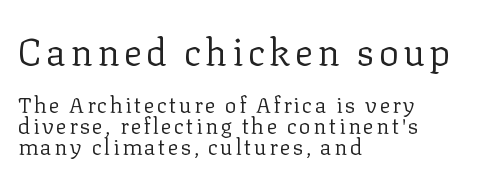
Q: Is the text bold? A: No.
Q: Is the text italic (slanted)? A: No, it is upright.
Q: Is the typeface a serif or a sans-serif typeface? A: Serif.
Q: Is the text underlined? A: No.
Q: How is the paragraph aligned? A: Left-aligned.
Q: Is the spacing between lines tight, normal or loose? A: Tight.
Q: Which block of text is set in a larger size, the first (top) or the second (bottom)? A: The first (top) one.
Q: Width (condensed, normal, or wide)? A: Normal.
Q: Stroke contrast? A: Low.
Q: x-height? A: Medium.
Q: Monospaced? A: No.
